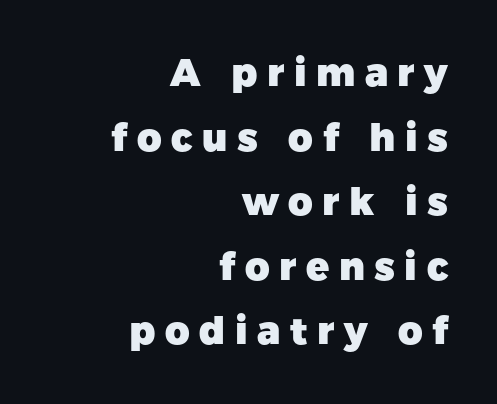
Do the characters align in a grid? No, the font is proportional. You'd pick this weight for a headline — it's a proper bold. In terms of posture, this sample is upright. The rendering inserts visible extra space after every character. This sample uses a sans-serif face. Plain, unruled lines of type.
